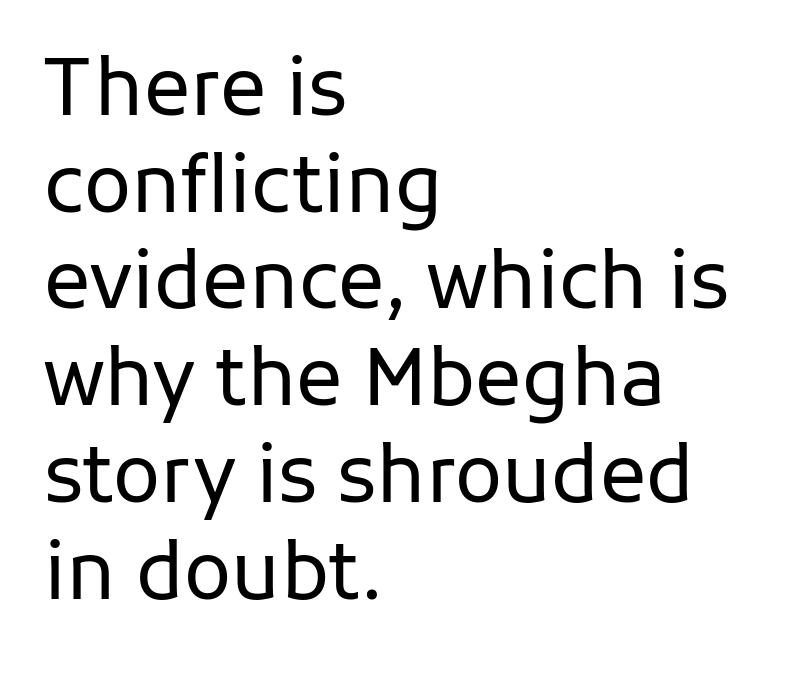
The image shows 78 px regular-weight sans-serif type, upright; set left-aligned, line spacing 1.24x, normal letter spacing, not underlined; low stroke contrast and a medium x-height.
